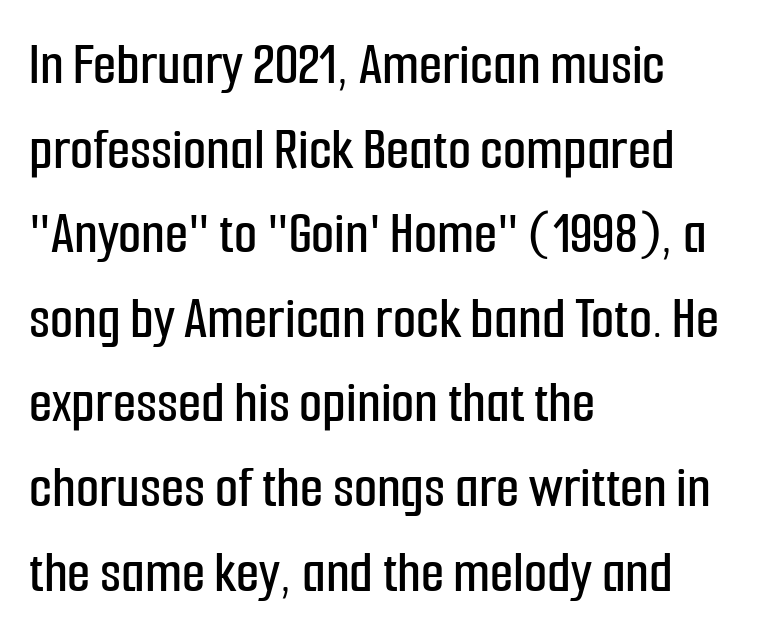
{"serif": "no", "italic": "no", "width": "condensed", "stroke_contrast": "low", "x_height": "medium", "monospaced": "no", "underline": "no", "align": "left", "line_spacing": "normal", "line_spacing_ratio": 1.41, "letter_spacing": "normal", "letter_spacing_em": 0.0, "glyph_px": 60}
